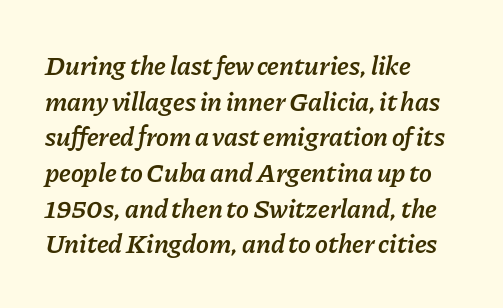
Compared with typical body copy, the letter spacing here is the same. Does the lettering tilt? It does — this is italic. The area under the type is left untouched. The glyphs have the mass of a demibold cut, below bold. Baseline-to-baseline distance is the conventional proportion of letter height.
